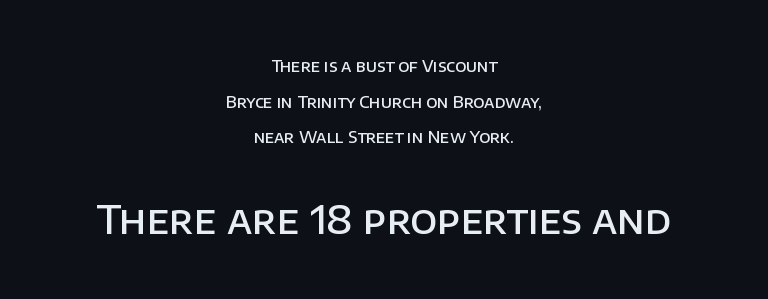
Q: Is the text bold? A: Semi-bold.
Q: Is the text italic (slanted)? A: No, it is upright.
Q: Is the typeface a serif or a sans-serif typeface? A: Sans-serif.
Q: Is the text underlined? A: No.
Q: How is the paragraph aligned? A: Centered.
Q: Is the spacing between letters normal or unusually wide? A: Normal.
Q: Is the spacing between lines tight, normal or loose? A: Loose.
Q: Which block of text is set in a larger size, the first (top) or the second (bottom)? A: The second (bottom) one.
Q: Width (condensed, normal, or wide)? A: Normal.
Q: Stroke contrast? A: Low.
Q: x-height? A: Large.
Q: Monospaced? A: No.
